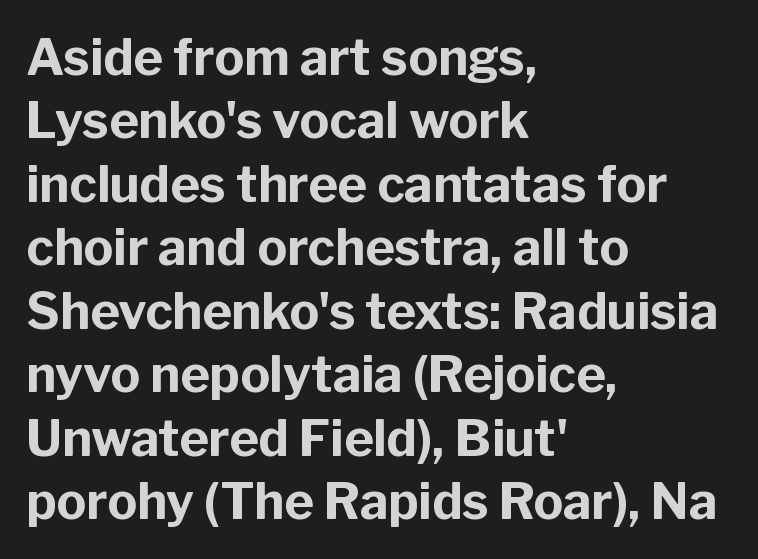
Q: Is the text bold? A: Yes.
Q: Is the text italic (slanted)? A: No, it is upright.
Q: Is the typeface a serif or a sans-serif typeface? A: Sans-serif.
Q: Is the text underlined? A: No.
Q: How is the paragraph aligned? A: Left-aligned.
Q: Is the spacing between letters normal or unusually wide? A: Normal.
Q: Is the spacing between lines tight, normal or loose? A: Normal.
Q: Width (condensed, normal, or wide)? A: Normal.
Q: Stroke contrast? A: Low.
Q: x-height? A: Medium.
Q: Monospaced? A: No.
